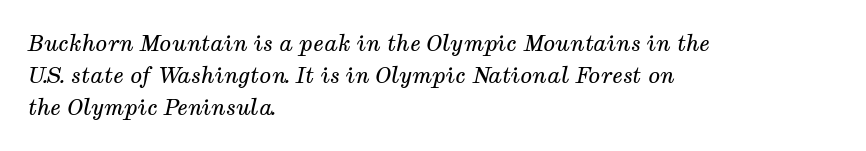
{"italic": "yes", "lean": "right", "slant_degrees": 12, "bold": "no", "underline": "no", "align": "left", "line_spacing": "normal", "line_spacing_ratio": 1.46, "letter_spacing": "normal", "letter_spacing_em": 0.0, "glyph_px": 22}
